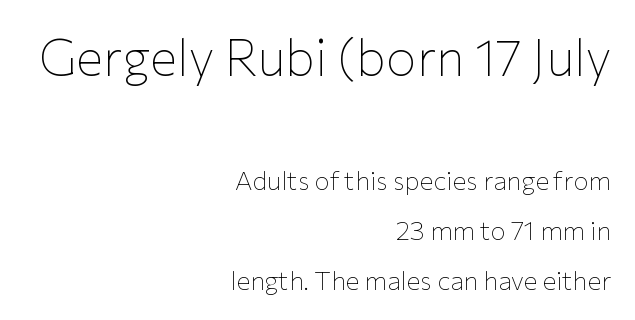
Q: Is the text bold? A: No.
Q: Is the text italic (slanted)? A: No, it is upright.
Q: Is the typeface a serif or a sans-serif typeface? A: Sans-serif.
Q: Is the text underlined? A: No.
Q: How is the paragraph aligned? A: Right-aligned.
Q: Is the spacing between letters normal or unusually wide? A: Normal.
Q: Is the spacing between lines tight, normal or loose? A: Loose.
Q: Which block of text is set in a larger size, the first (top) or the second (bottom)? A: The first (top) one.
Q: Width (condensed, normal, or wide)? A: Normal.
Q: Stroke contrast? A: Low.
Q: x-height? A: Medium.
Q: Monospaced? A: No.
